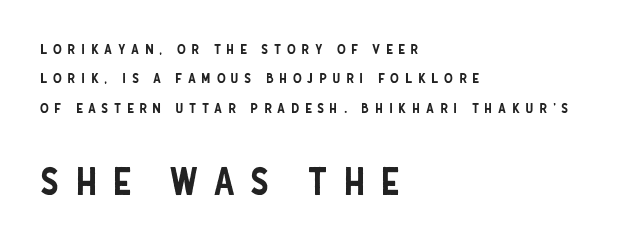
The rendering anchors every line to the left-hand side. Top chunk: small. Bottom chunk: large. Just letters on the line, the space beneath them empty. These lines are rendered in a variable-pitch font. Letterform terminals end flat and unadorned throughout the passage. Posture: vertical.
